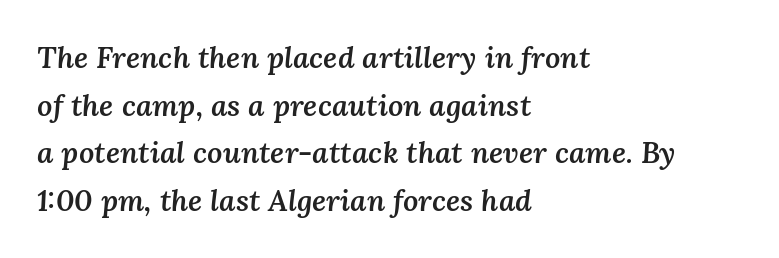
Q: Is the text bold? A: Semi-bold.
Q: Is the text italic (slanted)? A: Yes, it leans right by about 3 degrees.
Q: Is the text underlined? A: No.
Q: How is the paragraph aligned? A: Left-aligned.
Q: Is the spacing between letters normal or unusually wide? A: Normal.
Q: Is the spacing between lines tight, normal or loose? A: Normal.
Q: Width (condensed, normal, or wide)? A: Normal.
Q: Stroke contrast? A: Medium.
Q: x-height? A: Medium.
Q: Monospaced? A: No.
